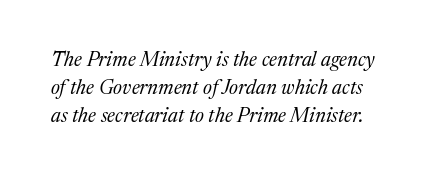
{"italic": "yes", "lean": "right", "slant_degrees": 17, "bold": "no", "underline": "no", "line_spacing": "normal", "line_spacing_ratio": 1.41, "letter_spacing": "normal", "letter_spacing_em": 0.0, "glyph_px": 20}
